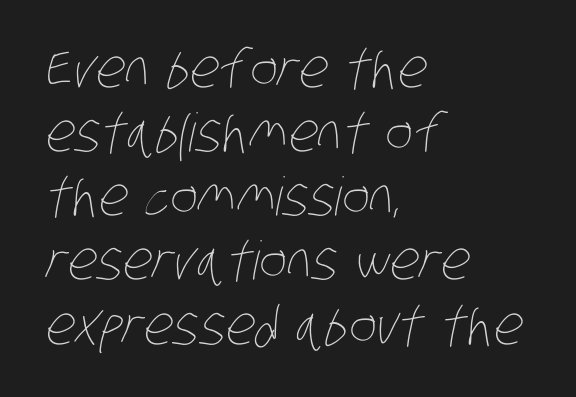
Q: Is the text bold? A: No.
Q: Is the text underlined? A: No.
Q: How is the paragraph aligned? A: Left-aligned.
Q: Is the spacing between letters normal or unusually wide? A: Normal.
Q: Width (condensed, normal, or wide)? A: Condensed.
Q: Stroke contrast? A: Low.
Q: x-height? A: Large.
Q: Monospaced? A: No.
